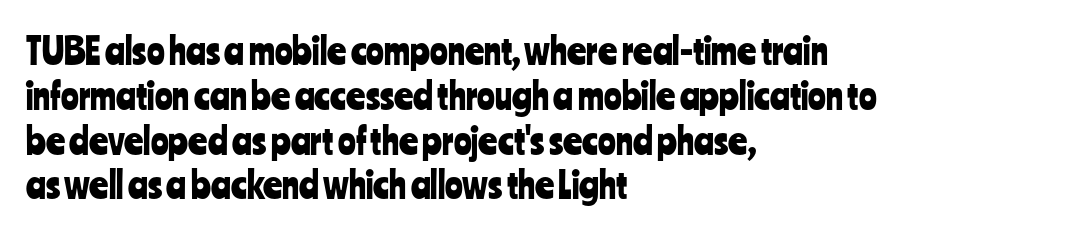
Q: Is the text italic (slanted)? A: No, it is upright.
Q: Is the typeface a serif or a sans-serif typeface? A: Sans-serif.
Q: Is the text underlined? A: No.
Q: How is the paragraph aligned? A: Left-aligned.
Q: Is the spacing between letters normal or unusually wide? A: Normal.
Q: Width (condensed, normal, or wide)? A: Condensed.
Q: Stroke contrast? A: Low.
Q: x-height? A: Medium.
Q: Monospaced? A: No.
